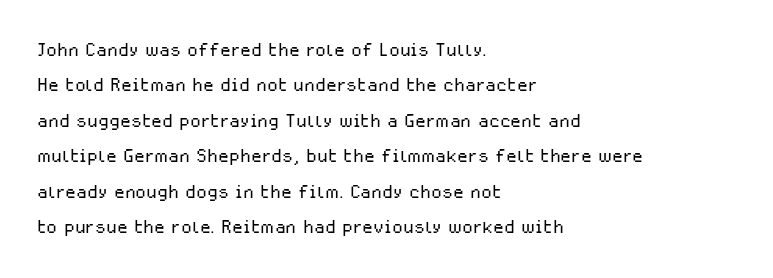
Q: Is the text bold? A: No.
Q: Is the text italic (slanted)? A: No, it is upright.
Q: Is the text underlined? A: No.
Q: How is the paragraph aligned? A: Left-aligned.
Q: Is the spacing between letters normal or unusually wide? A: Normal.
Q: Is the spacing between lines tight, normal or loose? A: Normal.
